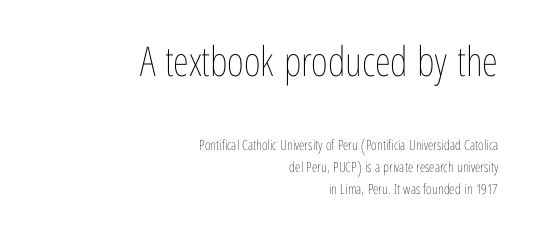
Q: Is the text bold? A: No.
Q: Is the text italic (slanted)? A: No, it is upright.
Q: Is the text underlined? A: No.
Q: How is the paragraph aligned? A: Right-aligned.
Q: Is the spacing between letters normal or unusually wide? A: Normal.
Q: Is the spacing between lines tight, normal or loose? A: Normal.
Q: Which block of text is set in a larger size, the first (top) or the second (bottom)? A: The first (top) one.
Q: Width (condensed, normal, or wide)? A: Condensed.
Q: Stroke contrast? A: Low.
Q: x-height? A: Medium.
Q: Monospaced? A: No.
